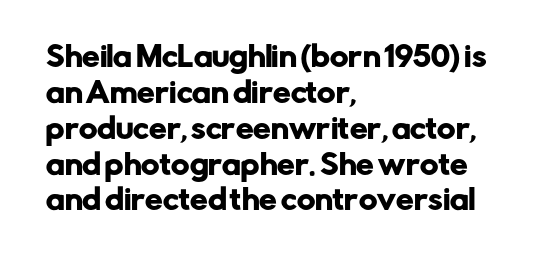
The image shows 28 px sans-serif type, upright; set left-aligned, normal line spacing (1.28x), normal letter spacing, not underlined; low stroke contrast and a medium x-height.
